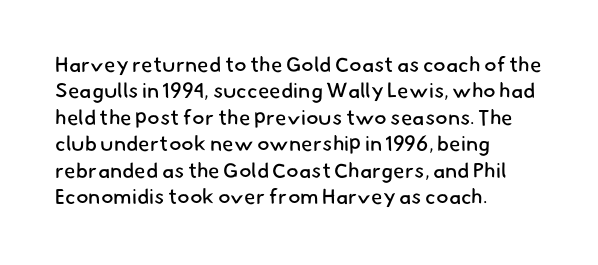
{"bold": "no", "underline": "no", "align": "left", "line_spacing": "normal", "line_spacing_ratio": 1.26, "letter_spacing": "normal", "letter_spacing_em": 0.0, "glyph_px": 21}
